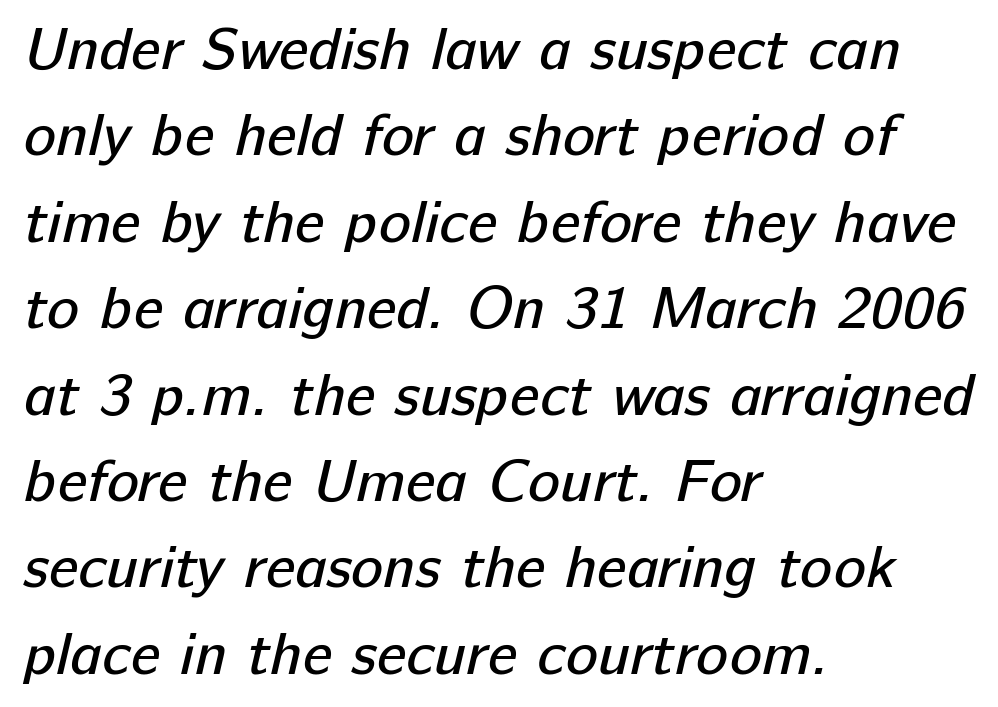
{"serif": "no", "bold": "no", "weight": "regular", "width": "normal", "stroke_contrast": "low", "x_height": "medium", "monospaced": "no", "underline": "no", "align": "left", "line_spacing": "normal", "line_spacing_ratio": 1.44, "letter_spacing": "normal", "letter_spacing_em": 0.0, "glyph_px": 60}
